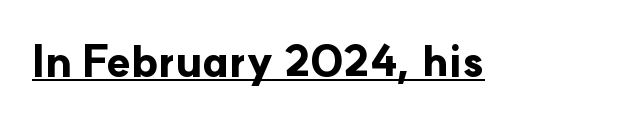
Italic: no, the glyphs are upright roman. Is there an underline? Yes — a line sits under the letters. These lines are rendered in a variable-pitch font. In terms of letterspacing, this is plain default setting. Students, this is bold: see how much ink each stroke carries. The text was rendered using a sans face with plain stroke endings.
